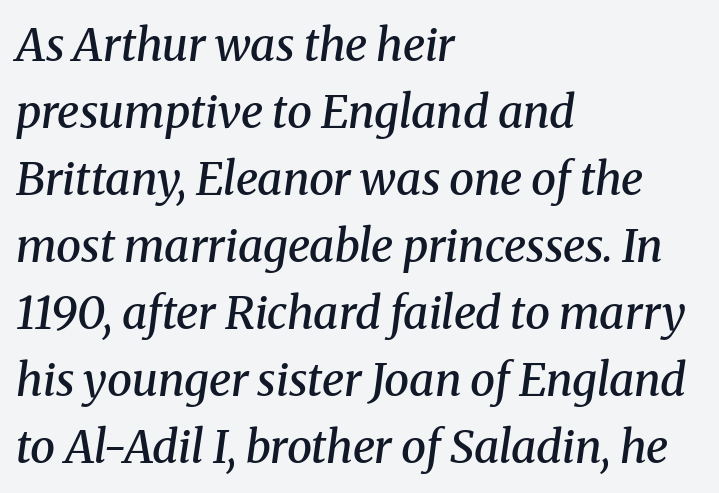
Decoration check: the copy has no underline. Emphasis by weight is partial: semibold. Whoever set this chose a conventional vertical rhythm. Compared with a centered layout, this one pins lines to the left instead. The rendering uses natural spacing where letterforms have individual widths.
